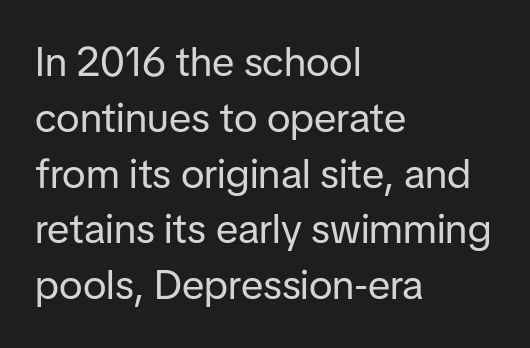
When letters stand straight like this, we call the style roman or upright. The letterforms sit at book weight or below. Note the varied advance widths — an 'i' is clearly narrower than an 'm'. The lines sit at an ordinary, default distance from one another.
